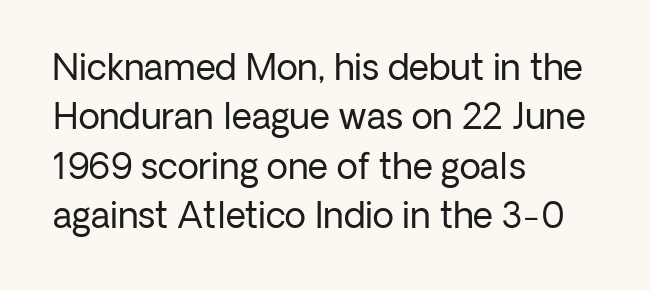
Q: Is the text bold? A: No.
Q: Is the text italic (slanted)? A: No, it is upright.
Q: Is the typeface a serif or a sans-serif typeface? A: Sans-serif.
Q: Is the text underlined? A: No.
Q: How is the paragraph aligned? A: Left-aligned.
Q: Is the spacing between letters normal or unusually wide? A: Normal.
Q: Is the spacing between lines tight, normal or loose? A: Normal.
Q: Width (condensed, normal, or wide)? A: Normal.
Q: Stroke contrast? A: Low.
Q: x-height? A: Medium.
Q: Monospaced? A: No.
